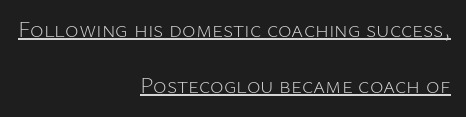
The lines in this sample share a right terminus and differ only in where they begin. Reading down the column, the eye jumps a long way to each next line. Is there any slant? The stems are plumb. This is underlined copy, the kind a proofreader might mark for attention. Stem width sits at or under what a default text font uses.
